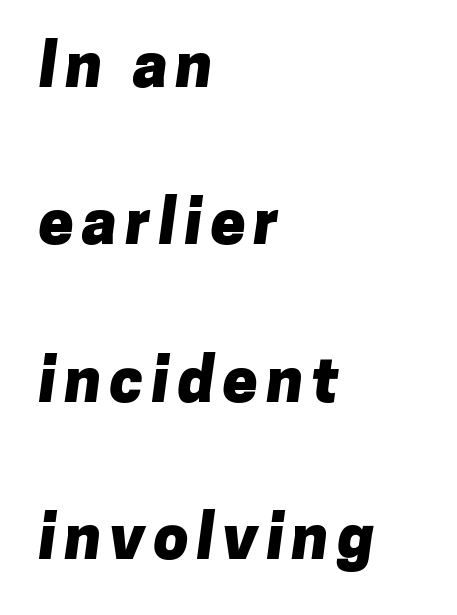
The image shows 63 px heavy sans-serif type; set left-aligned, loose line spacing (2.5x), not underlined; low stroke contrast and a medium x-height.
